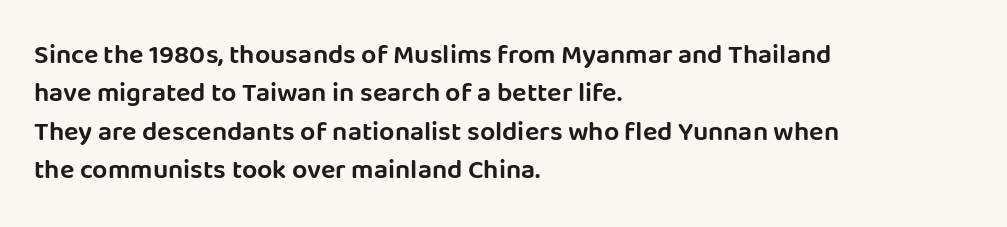
The image shows 27 px text type, upright; set left-aligned, normal line spacing (1.42x), normal letter spacing, not underlined.
